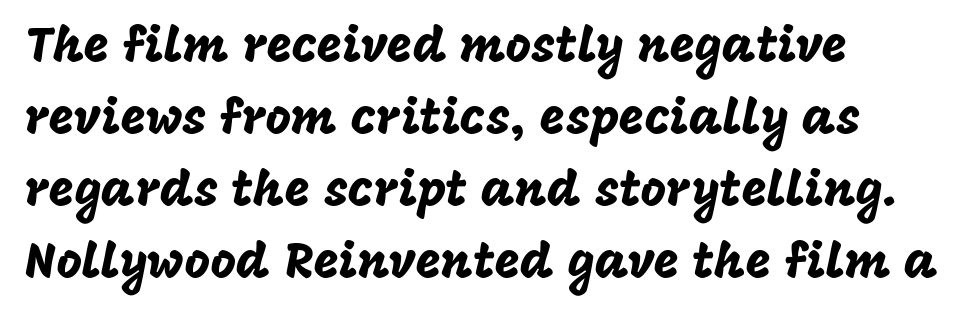
The image shows 49 px sans-serif type; set left-aligned, normal line spacing (1.47x), normal letter spacing, not underlined; low stroke contrast and a large x-height.
